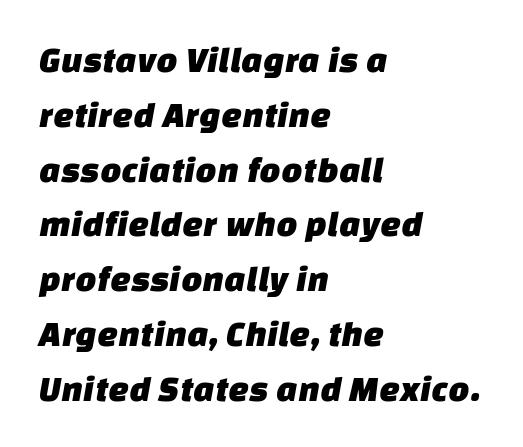
Q: Is the typeface a serif or a sans-serif typeface? A: Sans-serif.
Q: Is the text underlined? A: No.
Q: How is the paragraph aligned? A: Left-aligned.
Q: Is the spacing between letters normal or unusually wide? A: Normal.
Q: Is the spacing between lines tight, normal or loose? A: Normal.
Q: Width (condensed, normal, or wide)? A: Normal.
Q: Stroke contrast? A: Low.
Q: x-height? A: Large.
Q: Monospaced? A: No.
